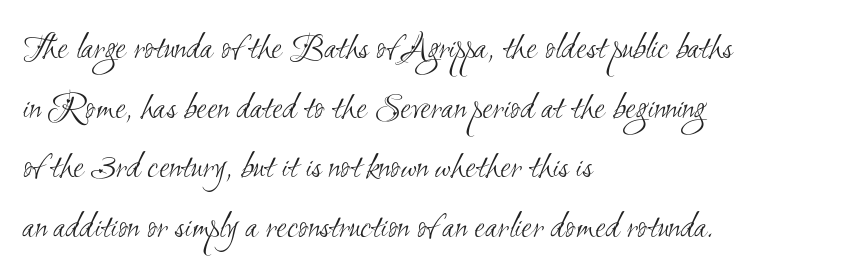
Type style note: lacks serifs. Here the glyphs are tracked normally, forming tight word shapes. Stems here are at most as thick as an everyday book face. These lines sit exactly where default settings would place them.
